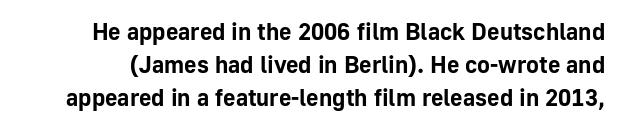
Designer's note — italics off, roman on. Quick note: interline space is typical. Heavy-handed strokes throughout: this text is bold. The specimen omits any rule beneath the text block's lines. Here the glyphs are tracked normally, forming tight word shapes.
